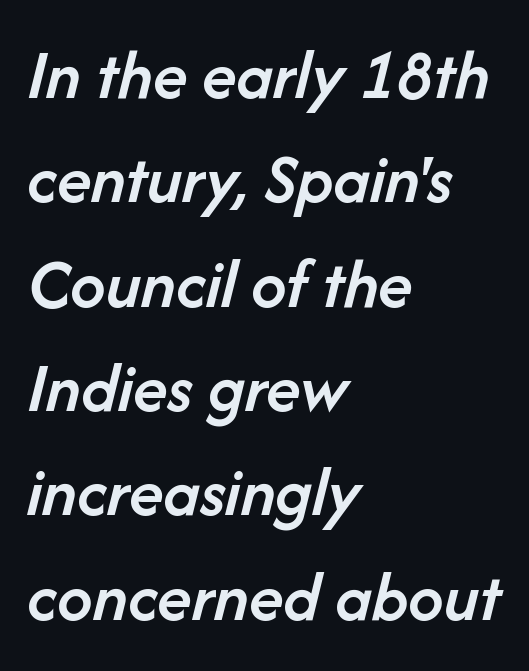
The passage shown leans; its letterforms are oblique. Between one letter and the next there's only the usual sliver of space. Where is the straight margin? On the left. What's the leading like? Ordinary, nothing unusual. The letters advance in unequal steps, a hallmark of proportional type.
